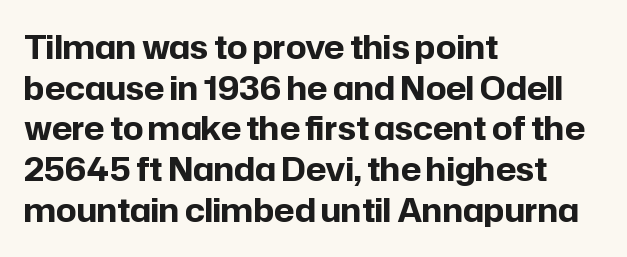
{"serif": "no", "italic": "no", "bold": "yes", "weight": "bold", "width": "normal", "stroke_contrast": "low", "x_height": "medium", "monospaced": "no", "underline": "no", "align": "left", "line_spacing": "normal", "line_spacing_ratio": 1.27, "letter_spacing": "normal", "letter_spacing_em": 0.0, "glyph_px": 32}
